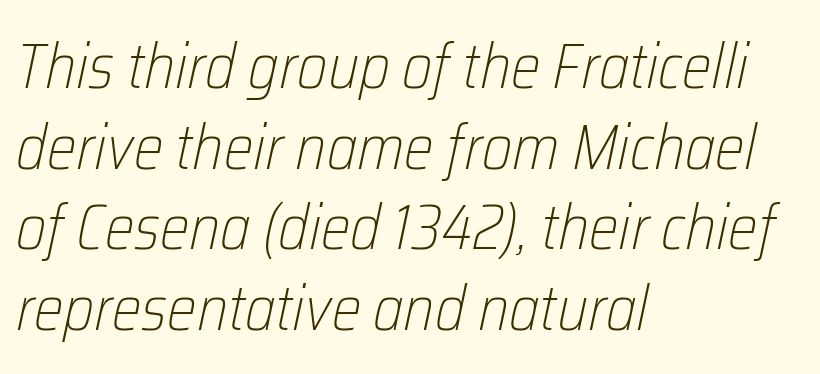
Beneath every word, the page is bare. The font sits on the lighter half of the weight spectrum, regular included. The letterforms sit shoulder to shoulder at normal distance. Regular leading. If you drew a ruler down the left edge, every line would touch it. The axis of the letterforms is tilted away from vertical.
